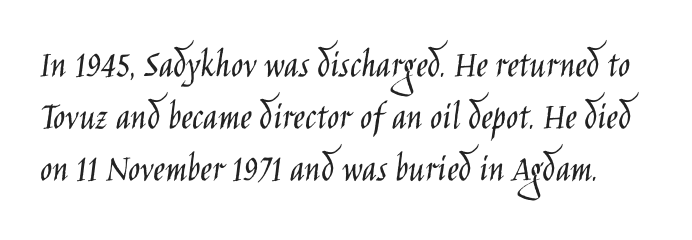
{"serif": "no", "bold": "no", "weight": "light", "width": "condensed", "stroke_contrast": "low", "x_height": "large", "monospaced": "no", "underline": "no", "line_spacing": "normal", "line_spacing_ratio": 1.3, "letter_spacing": "normal", "letter_spacing_em": 0.0, "glyph_px": 40}
